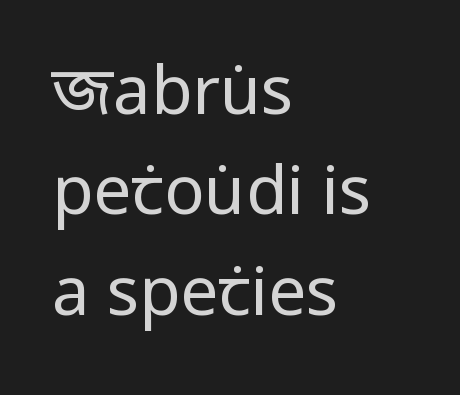
{"serif": "no", "italic": "no", "bold": "no", "weight": "regular", "width": "condensed", "stroke_contrast": "low", "x_height": "large", "monospaced": "no", "underline": "no", "align": "left", "line_spacing": "normal", "line_spacing_ratio": 1.5, "letter_spacing": "normal", "letter_spacing_em": 0.0, "glyph_px": 67}
